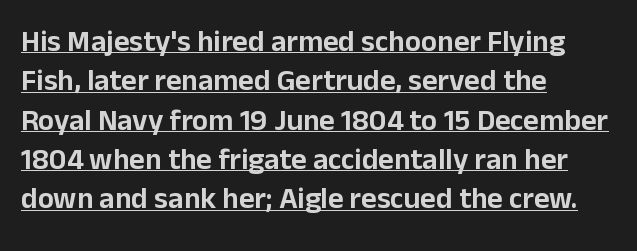
This sample uses a sans-serif face. Italic? Not at all — the glyphs are vertical. Vertically, the passage feels balanced, rows spaced as you'd expect. A typographer would call this underscored text. Reading down the block, your eye returns to a fixed left position each line.
